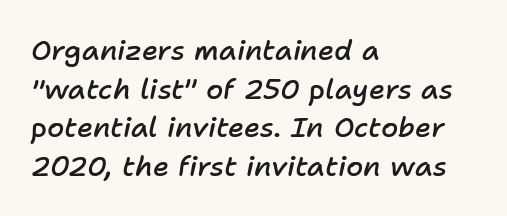
This block has exactly the height ordinary leading produces. Looks like regular typesetting: each glyph gets only the width it needs. Anything drawn beneath the words? Only blank space. This sample uses an oblique cut, with every glyph tilted off the vertical. Alignment: flush left.
